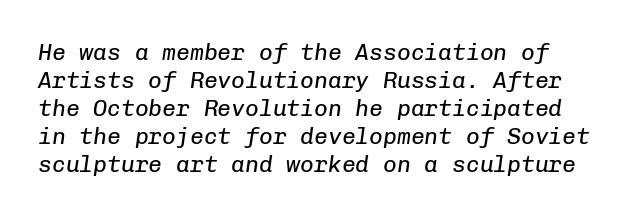
Q: Is the text bold? A: No.
Q: Is the text italic (slanted)? A: Yes, it leans right by about 8 degrees.
Q: Is the text underlined? A: No.
Q: Is the spacing between letters normal or unusually wide? A: Normal.
